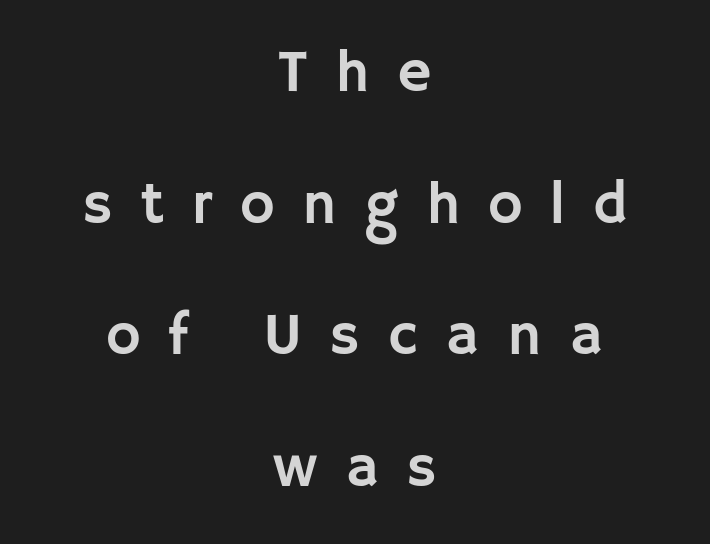
{"serif": "no", "italic": "no", "width": "normal", "stroke_contrast": "low", "x_height": "large", "monospaced": "no", "underline": "no", "align": "center", "line_spacing": "loose", "line_spacing_ratio": 2.23, "letter_spacing": "wide", "letter_spacing_em": 0.47, "glyph_px": 59}
